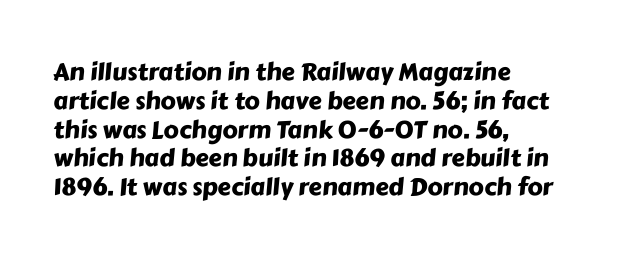
The image shows 24 px text type; set left-aligned, line spacing 1.2x, normal letter spacing, not underlined.
